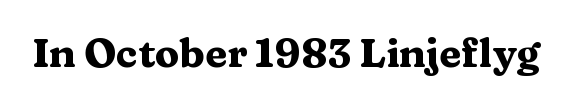
{"serif": "yes", "italic": "no", "bold": "yes", "weight": "heavy", "width": "wide", "stroke_contrast": "medium", "x_height": "medium", "monospaced": "no", "underline": "no", "letter_spacing": "normal", "letter_spacing_em": 0.0, "glyph_px": 40}
